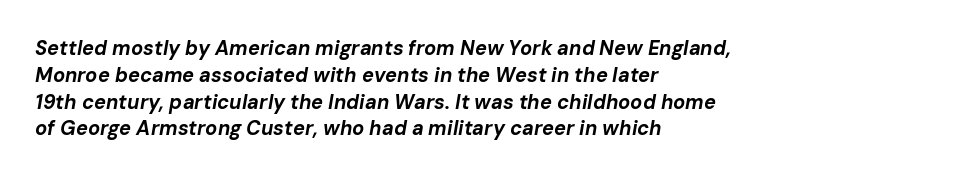
The image shows 20 px bold type, italic (leaning right); set left-aligned, normal line spacing (1.34x), normal letter spacing, not underlined.
